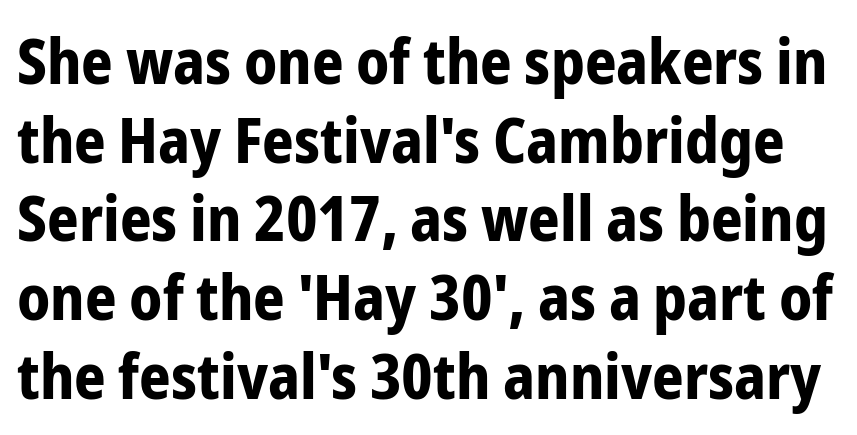
{"serif": "no", "italic": "no", "bold": "yes", "weight": "bold", "width": "condensed", "stroke_contrast": "low", "x_height": "medium", "monospaced": "no", "underline": "no", "line_spacing": "normal", "line_spacing_ratio": 1.27, "letter_spacing": "normal", "letter_spacing_em": 0.0, "glyph_px": 62}
